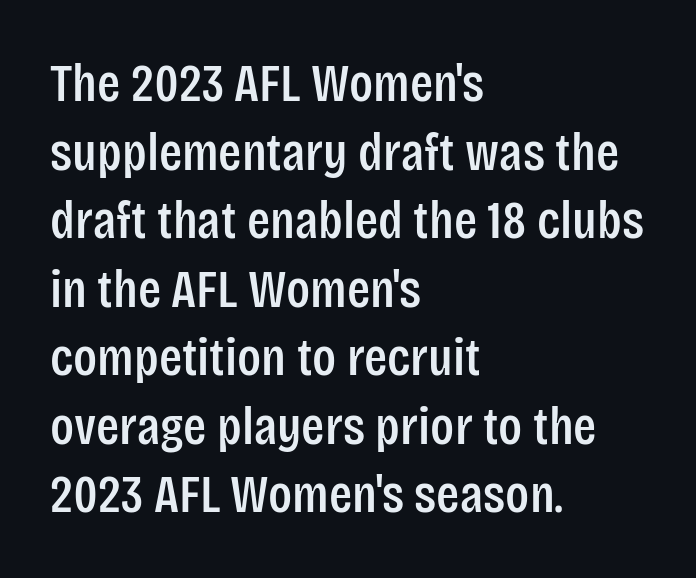
The image shows 54 px condensed sans-serif type, upright; set left-aligned, normal line spacing (1.27x), normal letter spacing, not underlined; low stroke contrast and a large x-height.
